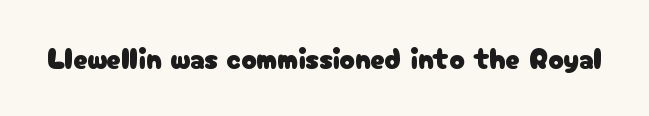
The image shows 29 px sans-serif type, upright; set normal letter spacing, not underlined; low stroke contrast and a medium x-height.
